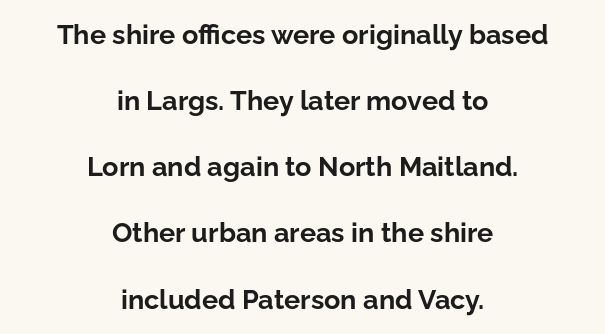
Regarding leading, the lines here are spaced well apart. Underlining? Definitely not there. The paragraph has two soft edges and a firm central axis. No italicization has been applied; the sample stays upright. Letter spacing: default. The glyphs have the mass of a bold cut.
